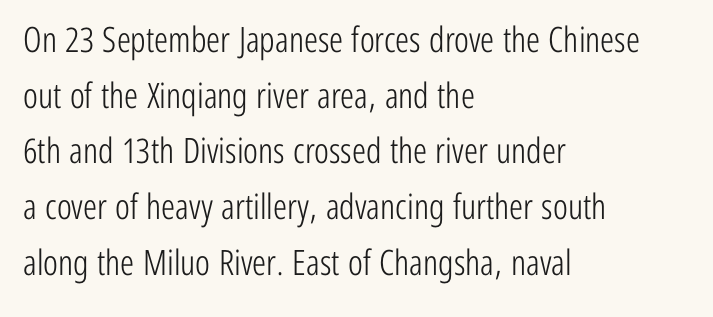
The image shows 35 px light, condensed sans-serif type, upright; set left-aligned, normal line spacing (1.59x), normal letter spacing, not underlined; low stroke contrast and a medium x-height.
